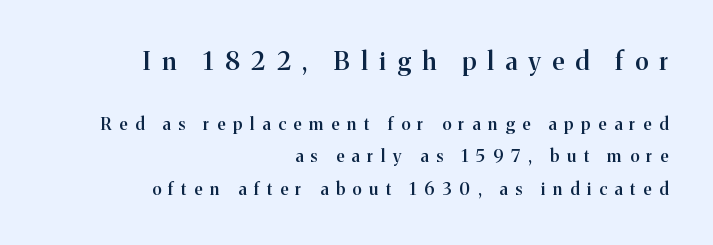
The image shows 25 px text type, upright; set right-aligned, loose line spacing (1.91x), unusually wide letter spacing (+0.46 em), not underlined; the first (top) block is 1.47x larger.
